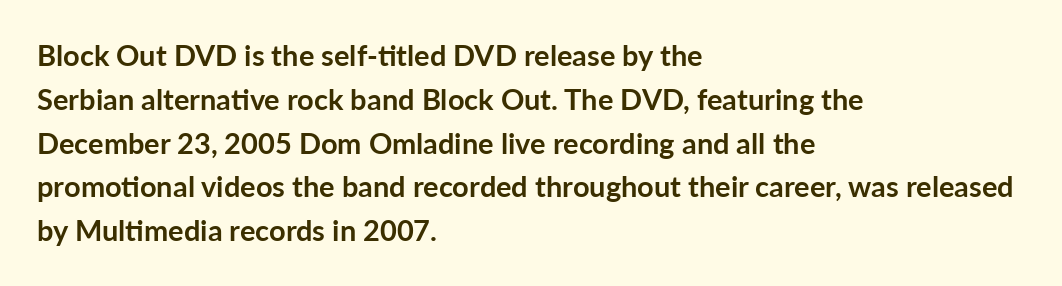
{"serif": "no", "italic": "no", "bold": "yes", "weight": "semibold", "width": "normal", "stroke_contrast": "low", "x_height": "medium", "monospaced": "no", "underline": "no", "align": "left", "line_spacing": "normal", "line_spacing_ratio": 1.51, "letter_spacing": "normal", "letter_spacing_em": 0.0, "glyph_px": 29}
